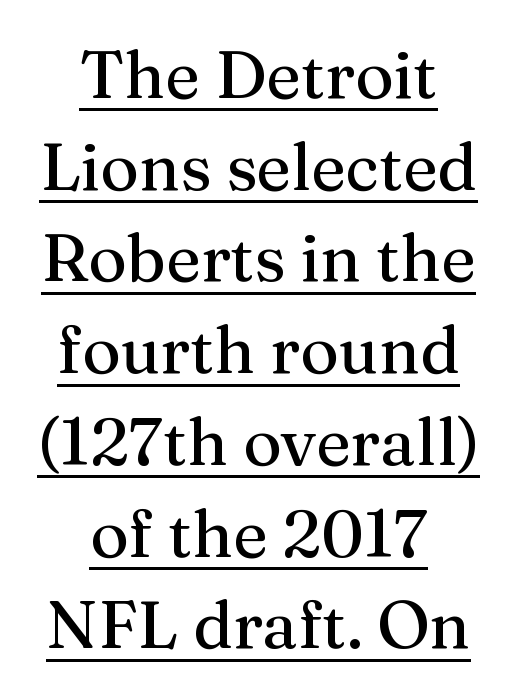
{"serif": "yes", "italic": "no", "width": "normal", "stroke_contrast": "medium", "x_height": "medium", "monospaced": "no", "underline": "yes", "align": "center", "line_spacing": "normal", "line_spacing_ratio": 1.39, "letter_spacing": "normal", "letter_spacing_em": 0.0, "glyph_px": 66}
